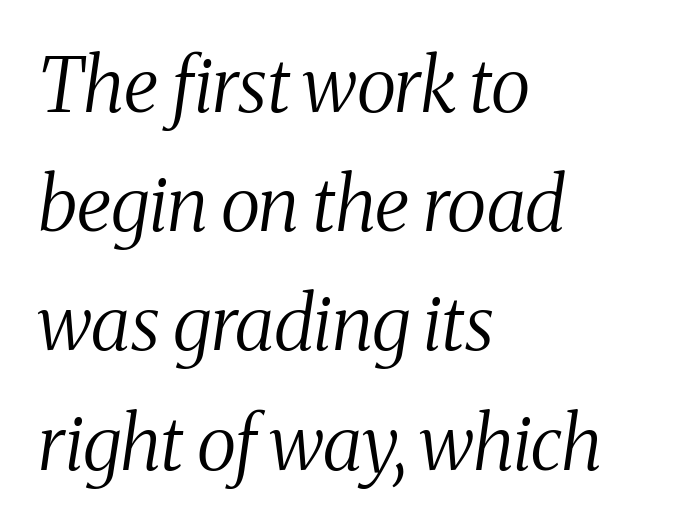
{"serif": "yes", "italic": "yes", "lean": "right", "slant_degrees": 8, "bold": "no", "weight": "regular", "width": "condensed", "stroke_contrast": "medium", "x_height": "medium", "monospaced": "no", "underline": "no", "align": "left", "line_spacing": "normal", "line_spacing_ratio": 1.59, "letter_spacing": "normal", "letter_spacing_em": 0.0, "glyph_px": 75}
